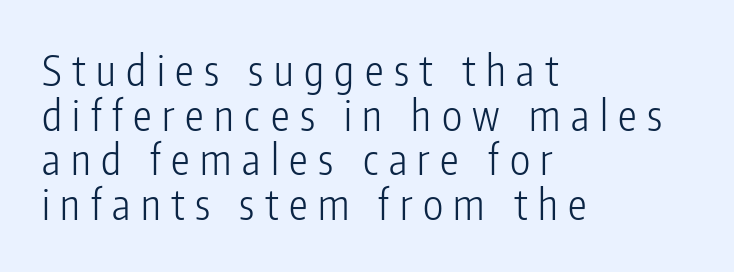
I'd call this a sans setting — the letters go barefoot. A typesetter would call this proportional, since set widths differ per character. Bold? No — there's no thickening of the strokes. A typesetter would call this leading minimal, almost set solid. The lines in this sample share a left origin and differ only in where they stop. Upright lettering throughout.
